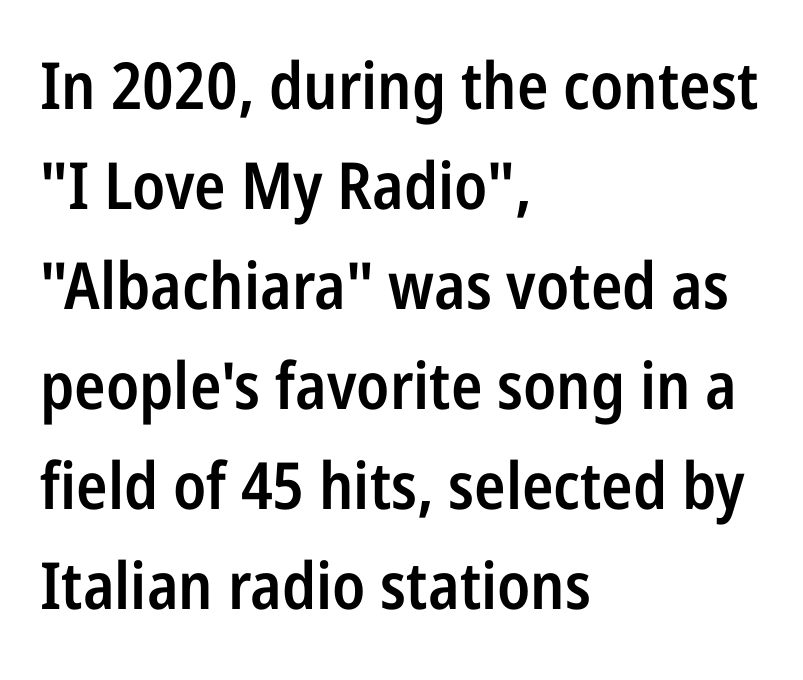
This sample has the flowing, uneven cadence of proportional lettering. The line-height multiplier appears to be the usual default. Every row of glyphs begins at an identical x-position on the left. Type style note: lacks serifs. Weight: semibold (demi). The zone under the glyphs is completely vacant.
